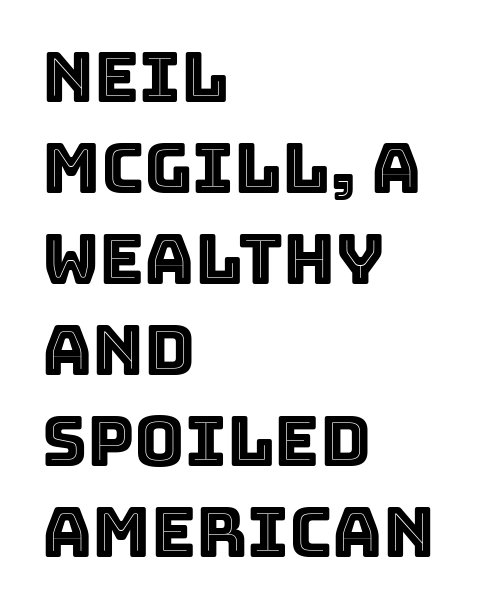
The image shows 69 px text type, upright; set left-aligned, normal line spacing (1.32x), normal letter spacing, not underlined; a large x-height.
